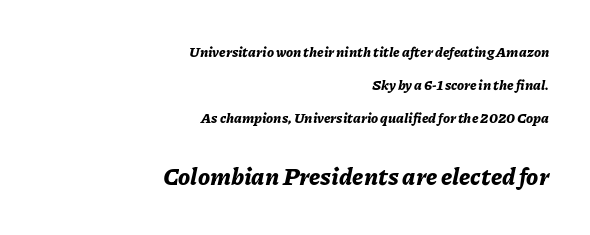
{"italic": "yes", "lean": "right", "slant_degrees": 11, "bold": "yes", "underline": "no", "align": "right", "line_spacing": "loose", "line_spacing_ratio": 2.34, "letter_spacing": "normal", "letter_spacing_em": 0.0, "larger_block": "second", "size_ratio": 1.71, "glyph_px": 24}
